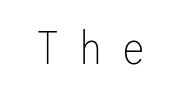
{"serif": "no", "italic": "no", "bold": "no", "weight": "thin", "width": "normal", "stroke_contrast": "low", "x_height": "medium", "underline": "no", "letter_spacing": "wide", "letter_spacing_em": 0.39, "glyph_px": 46}
